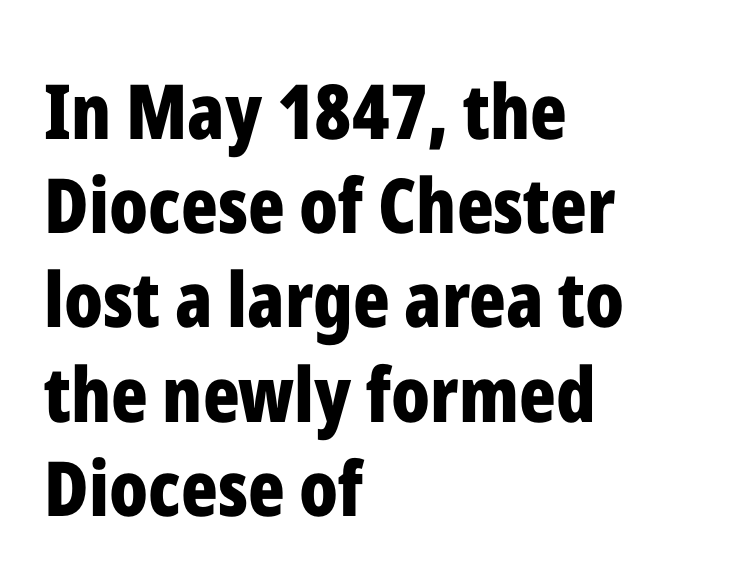
Q: Is the text bold? A: Yes.
Q: Is the text italic (slanted)? A: No, it is upright.
Q: Is the typeface a serif or a sans-serif typeface? A: Sans-serif.
Q: Is the text underlined? A: No.
Q: How is the paragraph aligned? A: Left-aligned.
Q: Is the spacing between letters normal or unusually wide? A: Normal.
Q: Width (condensed, normal, or wide)? A: Condensed.
Q: Stroke contrast? A: Low.
Q: x-height? A: Medium.
Q: Monospaced? A: No.
